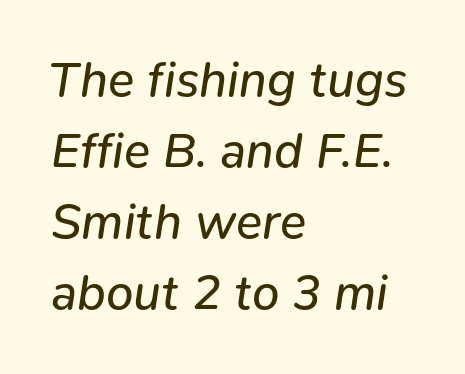
There's an unmistakable incline to the writing here. Casual observation: everything's shoved over to the left. Nobody drew a line under any word here. Leading matches the norm, producing a regular column. Weight: regular or lighter.
